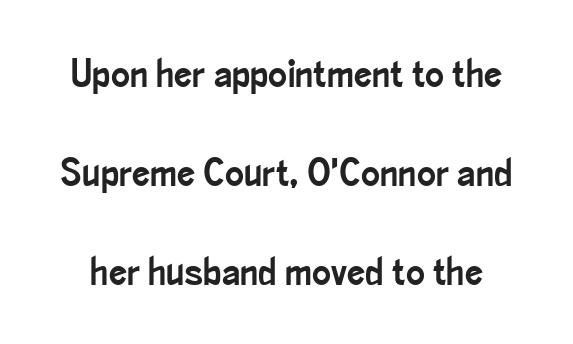
The image shows 40 px condensed sans-serif type, upright; set loose line spacing (2.48x), normal letter spacing, not underlined; low stroke contrast and a small x-height.
